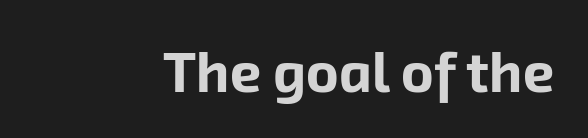
Is the letter spacing exaggerated? No — it looks like the ordinary default. A full-strength bold gives these letters their thick strokes. Classification — sans serif. You could not count columns in this text — the font is proportionally spaced. The strip under each line holds only bare page.
